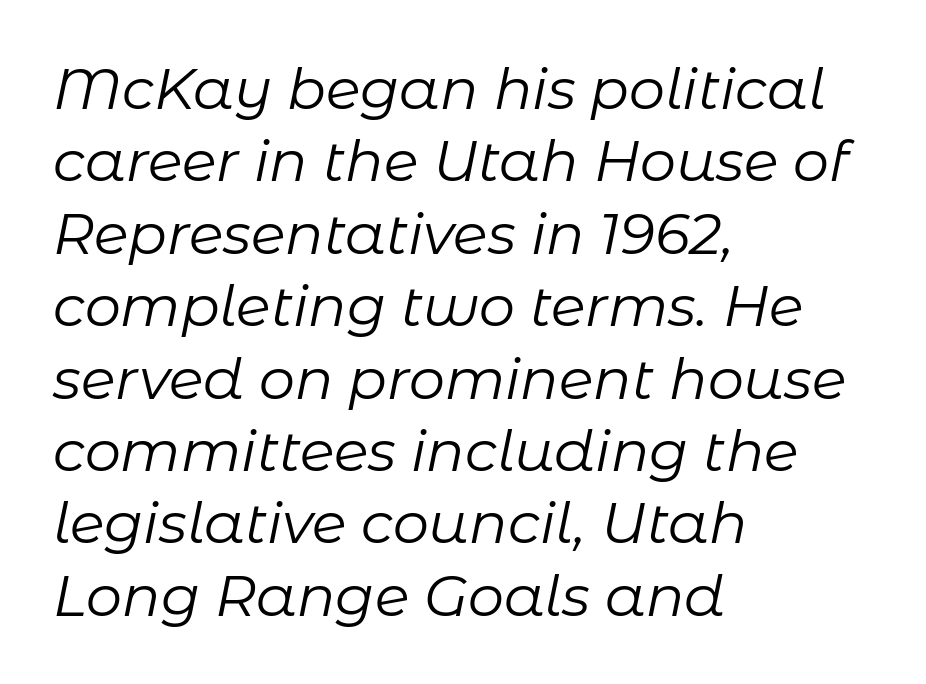
{"italic": "yes", "lean": "right", "slant_degrees": 11, "bold": "no", "weight": "regular", "width": "normal", "stroke_contrast": "low", "x_height": "medium", "monospaced": "no", "underline": "no", "align": "left", "line_spacing": "normal", "line_spacing_ratio": 1.27, "letter_spacing": "normal", "letter_spacing_em": 0.0, "glyph_px": 57}
